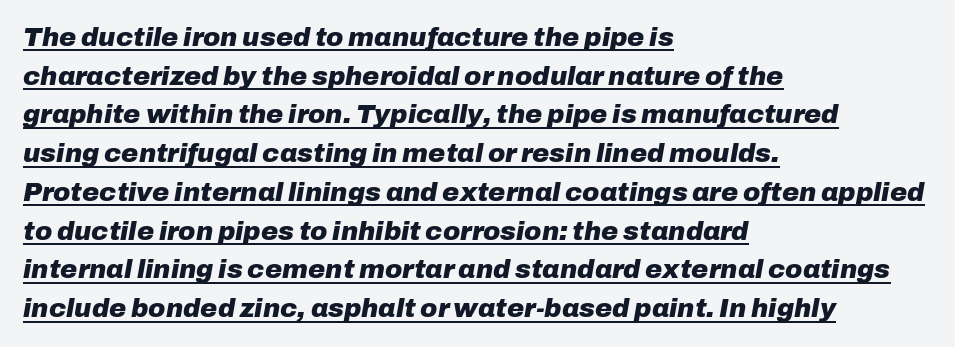
The passage shown leans; its letterforms are oblique. The tracking reads as untouched default to a designer's eye. Stroke thickness is high; the sample reads as a true bold. Short and long lines alike share a common starting point at left. Is there an underline? Yes — a line sits under the letters. Honestly, the row spacing looks completely unremarkable.
